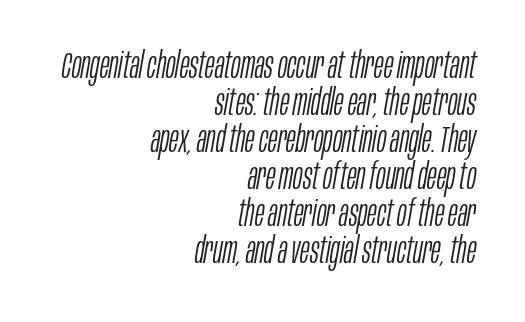
The image shows 36 px light, condensed type, italic (leaning right); set right-aligned, tight line spacing (1.03x), normal letter spacing, not underlined; low stroke contrast and a large x-height.
